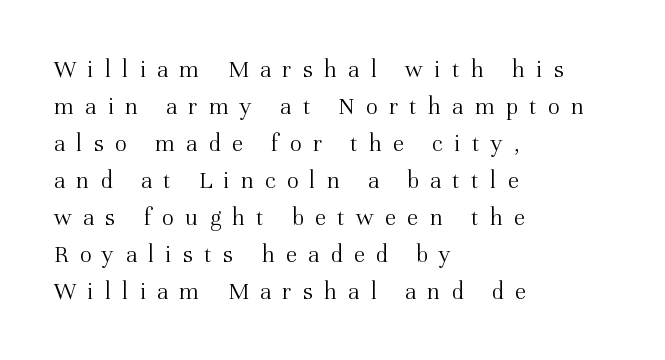
The image shows 25 px text type, upright; set left-aligned, normal line spacing (1.48x), unusually wide letter spacing (+0.45 em), not underlined.
